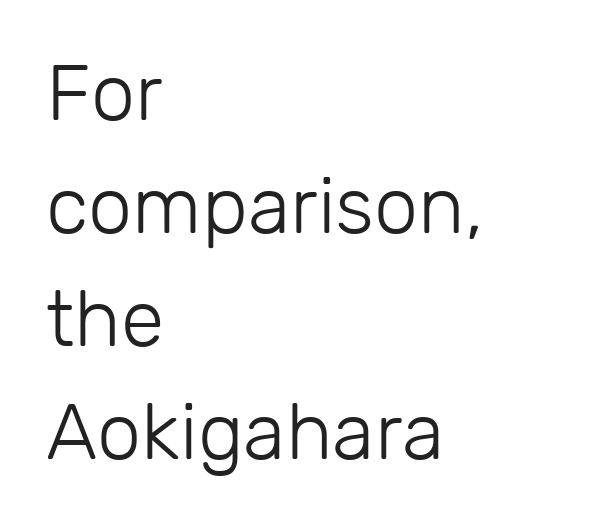
The image shows 79 px light sans-serif type, upright; set left-aligned, normal line spacing (1.43x), normal letter spacing, not underlined; low stroke contrast and a medium x-height.
